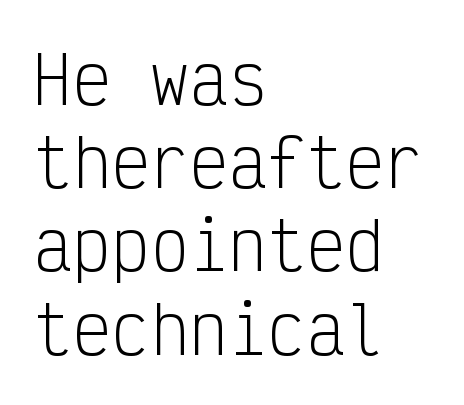
Is this a fixed-width face? Yes — each glyph sits in an identical cell. The designer left line spacing at the default. No extra ink here — the face is not bold. This is sans-serif lettering, the kind often seen on screens and signage. There is no visible air inserted between adjacent glyphs. Horizontally, the lines are justified to the leading edge only.
